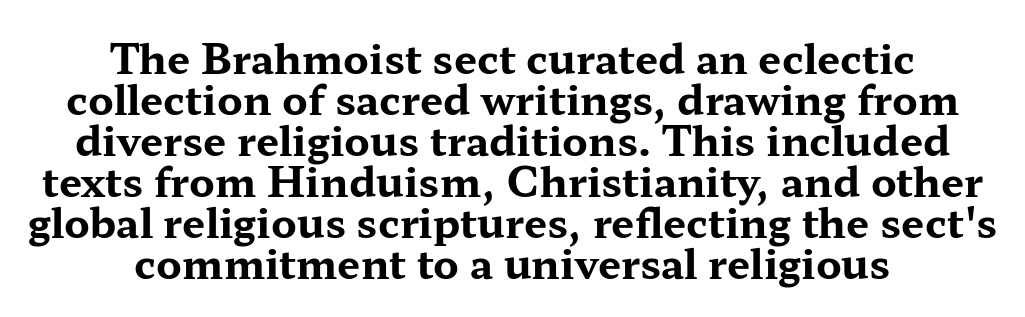
The image shows 41 px bold, wide serif type, upright; set centered, tight line spacing (1.0x), normal letter spacing, not underlined; medium stroke contrast and a medium x-height.
